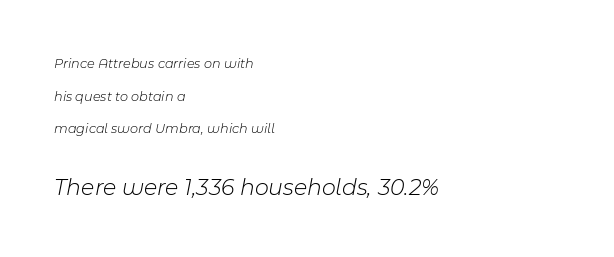
{"italic": "yes", "lean": "right", "slant_degrees": 11, "bold": "no", "underline": "no", "align": "left", "line_spacing": "loose", "line_spacing_ratio": 2.33, "letter_spacing": "normal", "letter_spacing_em": 0.0, "larger_block": "second", "size_ratio": 1.71, "glyph_px": 24}
